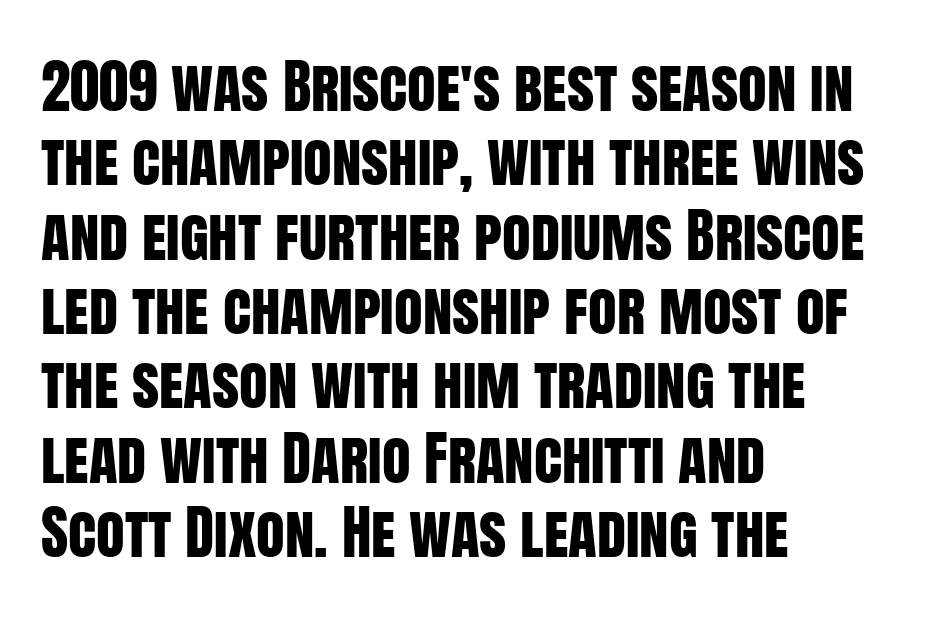
The image shows 59 px condensed sans-serif type, upright; set left-aligned, normal line spacing (1.26x), normal letter spacing, not underlined; low stroke contrast and a large x-height.
